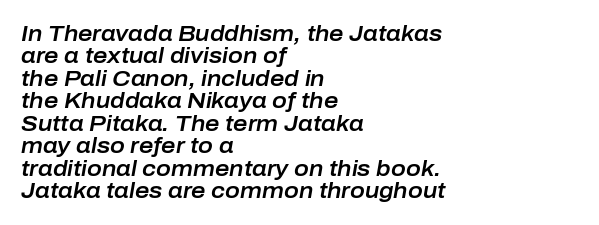
The image shows 22 px text type, italic (leaning right); set left-aligned, tight line spacing (1.02x), normal letter spacing, not underlined.
